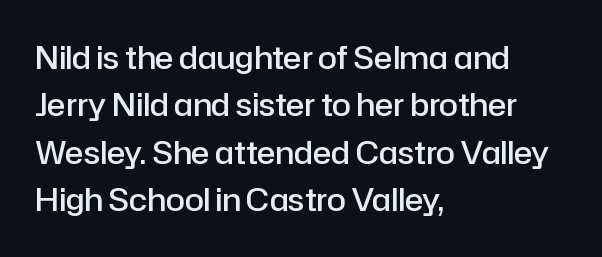
{"serif": "no", "italic": "no", "bold": "semi", "weight": "semibold", "width": "normal", "stroke_contrast": "low", "x_height": "medium", "monospaced": "no", "underline": "no", "align": "left", "line_spacing": "normal", "line_spacing_ratio": 1.53, "letter_spacing": "normal", "letter_spacing_em": 0.0, "glyph_px": 31}
